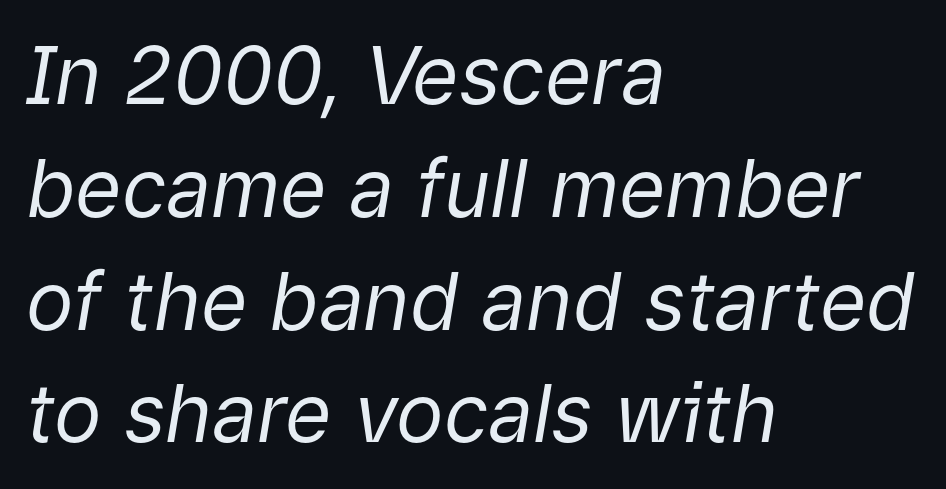
Each letter keeps its own natural width here, so spacing adapts to shape. This rendering leaves character spacing at its baseline value. Stem width sits at or under what a default text font uses. Quick note: interline space is typical.
